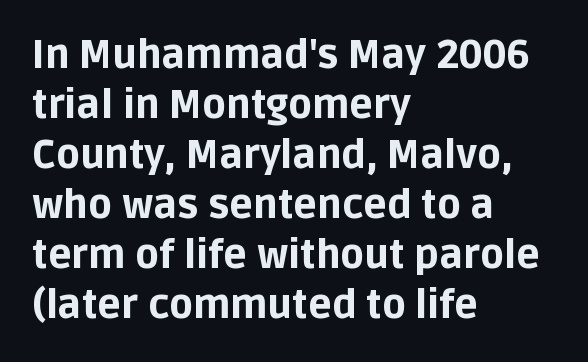
Italic: no, the glyphs are upright roman. Letter spacing: default. The letters are bold, with thick, heavy strokes. These lines stack with their left ends in a neat column.
